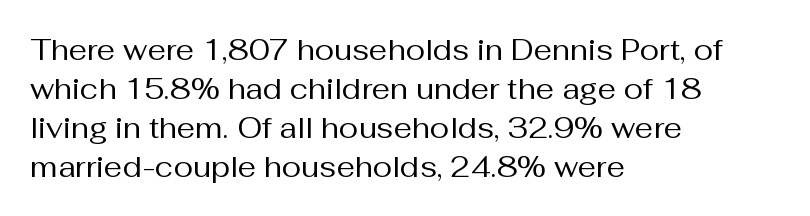
{"serif": "no", "italic": "no", "bold": "no", "weight": "regular", "width": "normal", "stroke_contrast": "medium", "x_height": "medium", "monospaced": "no", "underline": "no", "align": "left", "line_spacing": "normal", "line_spacing_ratio": 1.34, "letter_spacing": "normal", "letter_spacing_em": 0.0, "glyph_px": 29}
